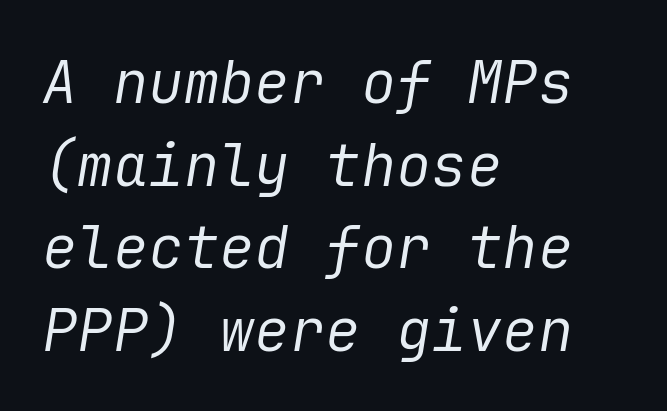
Q: Is the text bold? A: No.
Q: Is the text italic (slanted)? A: Yes, it leans right by about 9 degrees.
Q: Is the text underlined? A: No.
Q: How is the paragraph aligned? A: Left-aligned.
Q: Is the spacing between letters normal or unusually wide? A: Normal.
Q: Is the spacing between lines tight, normal or loose? A: Normal.
Q: Width (condensed, normal, or wide)? A: Normal.
Q: Stroke contrast? A: Low.
Q: x-height? A: Medium.
